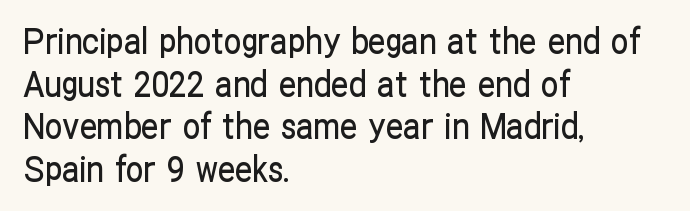
{"serif": "no", "italic": "no", "width": "condensed", "stroke_contrast": "low", "x_height": "medium", "monospaced": "no", "underline": "no", "align": "left", "line_spacing_ratio": 1.22, "letter_spacing": "normal", "letter_spacing_em": 0.0, "glyph_px": 35}
